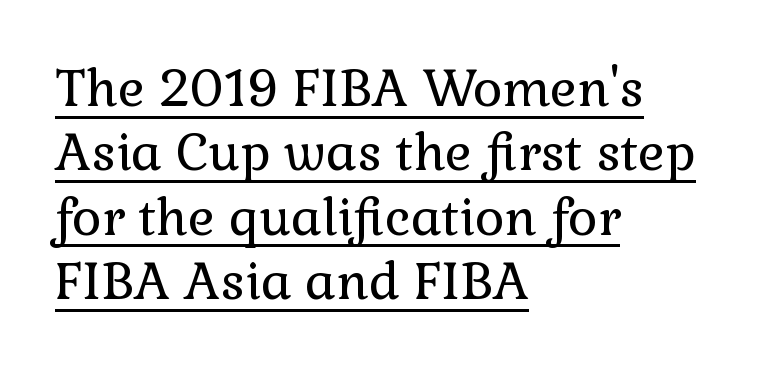
Compared with a centered layout, this one pins lines to the left instead. Is there much room between lines? A standard amount, neither cramped nor airy. Characters follow at the spacing the type designer built in. The string is rendered with underlining switched on. These lines are composed in type with serifs. This is the regular roman posture of the typeface.
